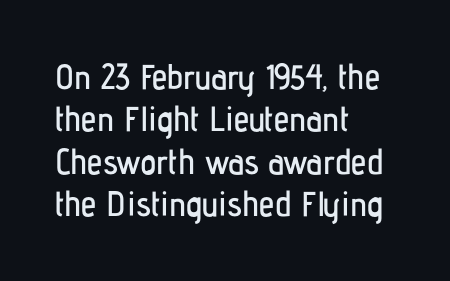
Q: Is the text italic (slanted)? A: No, it is upright.
Q: Is the typeface a serif or a sans-serif typeface? A: Sans-serif.
Q: Is the text underlined? A: No.
Q: How is the paragraph aligned? A: Left-aligned.
Q: Is the spacing between letters normal or unusually wide? A: Normal.
Q: Width (condensed, normal, or wide)? A: Condensed.
Q: Stroke contrast? A: Low.
Q: x-height? A: Medium.
Q: Monospaced? A: No.
